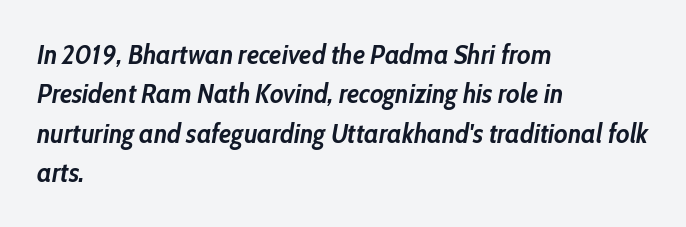
The image shows 27 px bold type, italic (leaning right); set left-aligned, normal line spacing (1.46x), normal letter spacing, not underlined.
